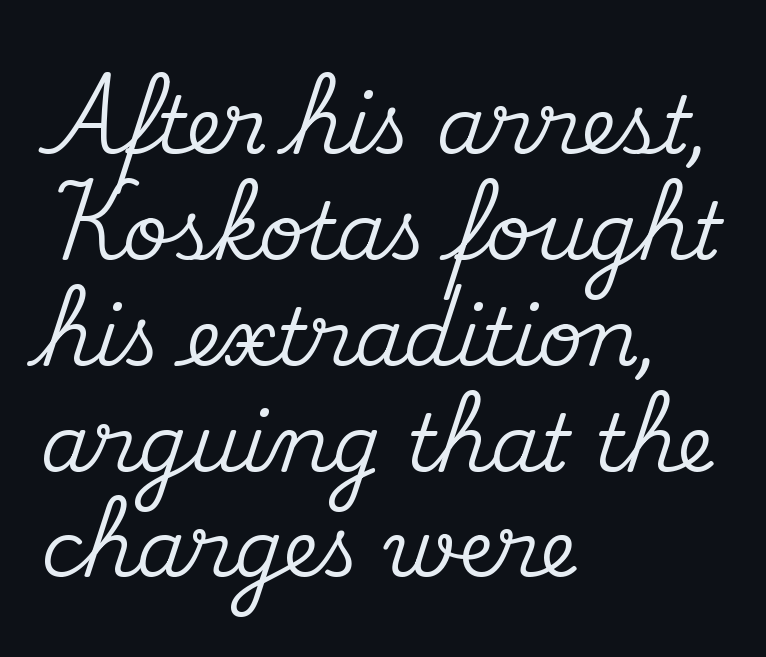
{"serif": "yes", "width": "normal", "stroke_contrast": "medium", "x_height": "small", "monospaced": "no", "underline": "no", "align": "left", "line_spacing": "normal", "line_spacing_ratio": 1.34, "letter_spacing": "normal", "letter_spacing_em": 0.0, "glyph_px": 79}
